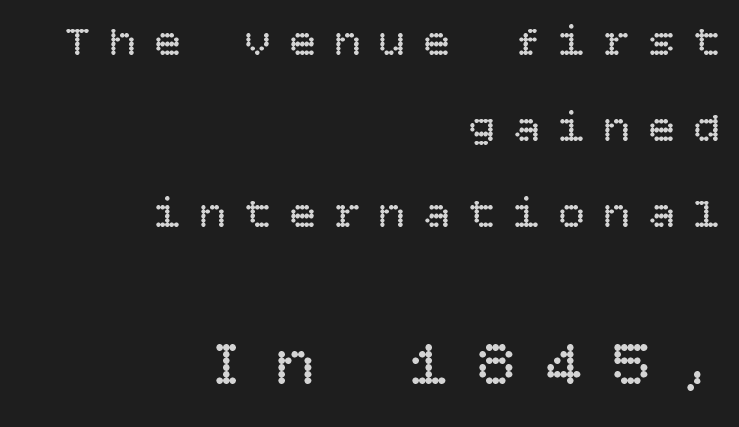
How would I describe the line gaps? Wide and relaxed. Tracking value appears strongly positive — letters spread wide. Between these two stacked blocks, the lower one wins on size. Each line ends at the same right margin while the left side varies. The font's upright variant was chosen for this text.
